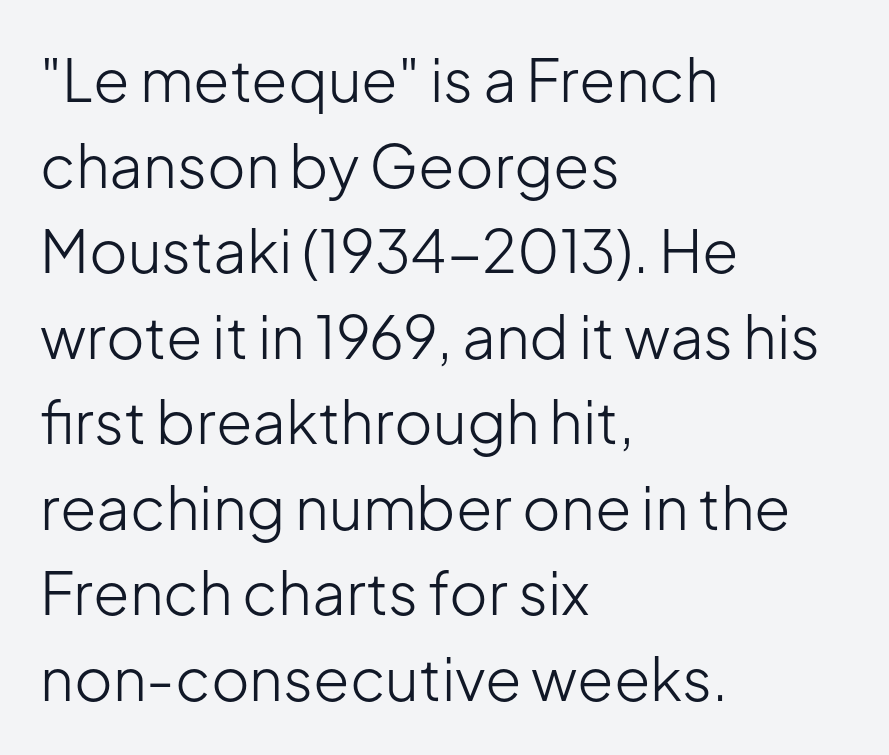
Q: Is the text bold? A: No.
Q: Is the text italic (slanted)? A: No, it is upright.
Q: Is the typeface a serif or a sans-serif typeface? A: Sans-serif.
Q: Is the text underlined? A: No.
Q: How is the paragraph aligned? A: Left-aligned.
Q: Is the spacing between letters normal or unusually wide? A: Normal.
Q: Is the spacing between lines tight, normal or loose? A: Normal.
Q: Width (condensed, normal, or wide)? A: Normal.
Q: Stroke contrast? A: Low.
Q: x-height? A: Medium.
Q: Monospaced? A: No.
